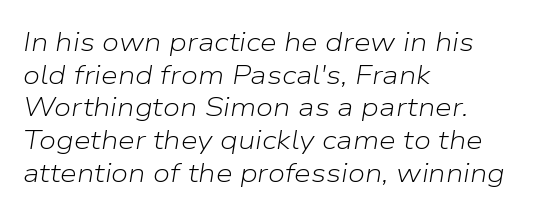
The image shows 27 px text type, italic (leaning right); set left-aligned, line spacing 1.21x, normal letter spacing, not underlined.
